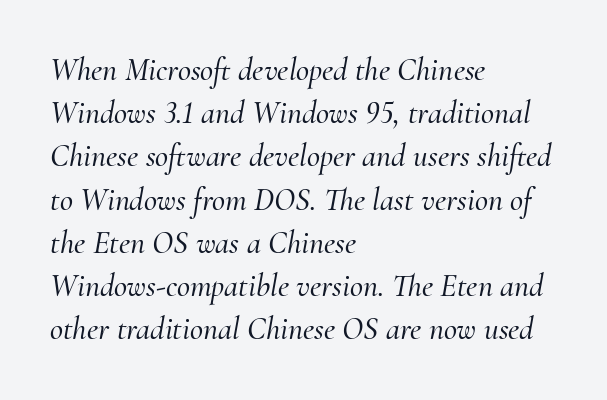
The image shows 32 px serif type, italic (leaning right); set left-aligned, normal line spacing (1.35x), normal letter spacing, not underlined; medium stroke contrast and a small x-height.
